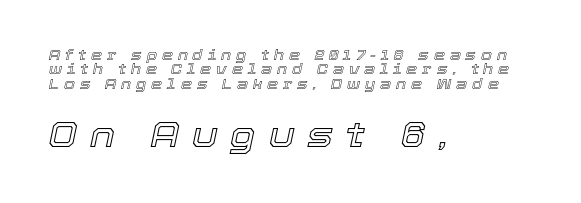
{"italic": "yes", "lean": "right", "slant_degrees": 12, "width": "normal", "x_height": "medium", "monospaced": "no", "underline": "no", "align": "left", "line_spacing": "tight", "line_spacing_ratio": 1.02, "letter_spacing": "wide", "letter_spacing_em": 0.35, "larger_block": "second", "size_ratio": 2.5, "glyph_px": 35}
